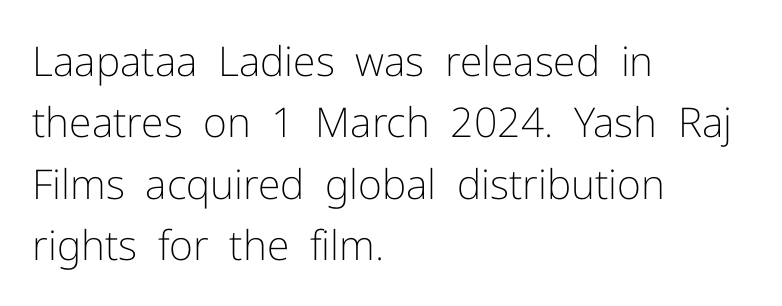
{"serif": "no", "italic": "no", "bold": "no", "weight": "light", "width": "normal", "stroke_contrast": "low", "x_height": "medium", "monospaced": "no", "underline": "no", "align": "left", "line_spacing": "normal", "line_spacing_ratio": 1.5, "letter_spacing": "normal", "letter_spacing_em": 0.0, "glyph_px": 41}
